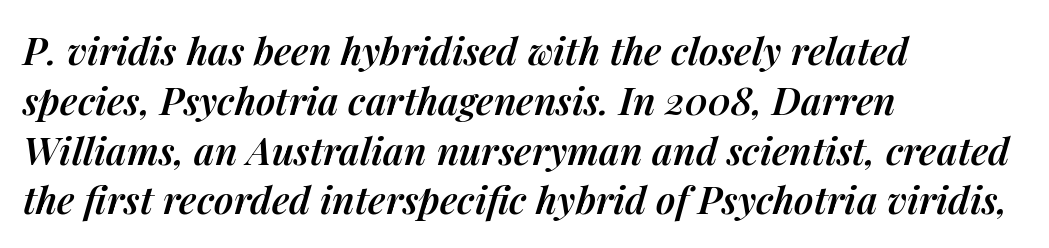
{"italic": "yes", "lean": "right", "slant_degrees": 14, "bold": "semi", "weight": "semibold", "width": "normal", "stroke_contrast": "medium", "x_height": "medium", "monospaced": "no", "underline": "no", "align": "left", "line_spacing": "normal", "line_spacing_ratio": 1.31, "letter_spacing": "normal", "letter_spacing_em": 0.0, "glyph_px": 38}
